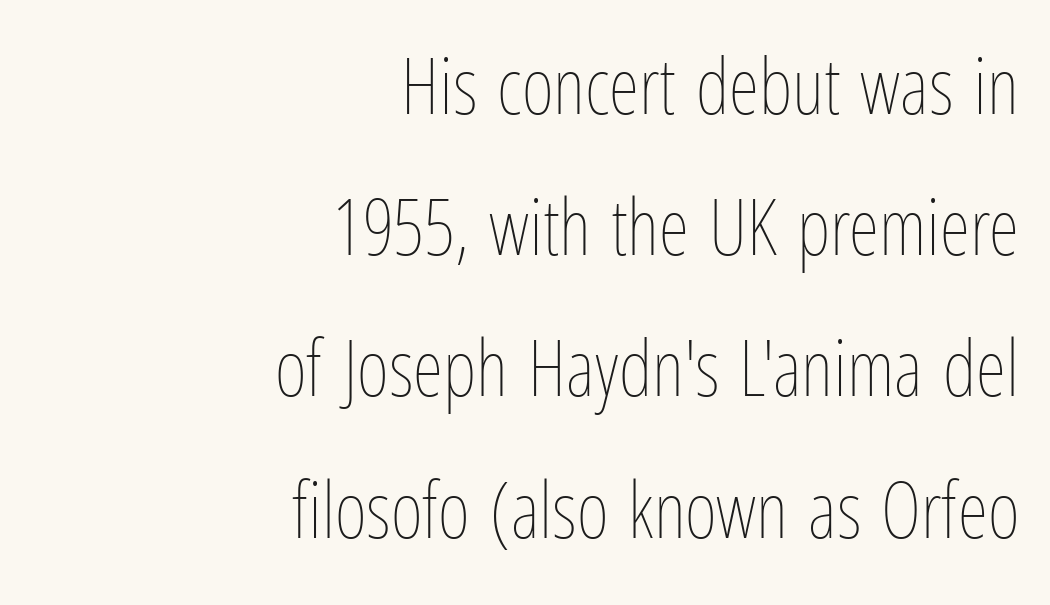
The image shows 78 px thin, condensed type, upright; set right-aligned, line spacing 1.81x, normal letter spacing, not underlined; low stroke contrast and a medium x-height.
